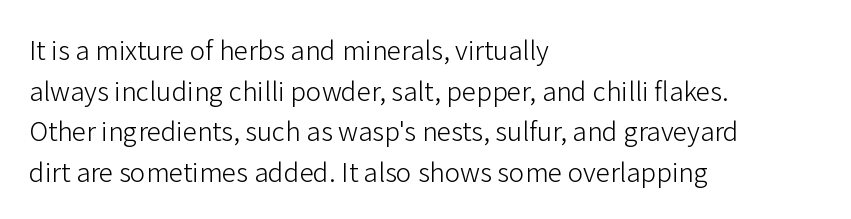
{"italic": "no", "bold": "no", "underline": "no", "align": "left", "line_spacing": "normal", "line_spacing_ratio": 1.56, "letter_spacing": "normal", "letter_spacing_em": 0.0, "glyph_px": 26}
